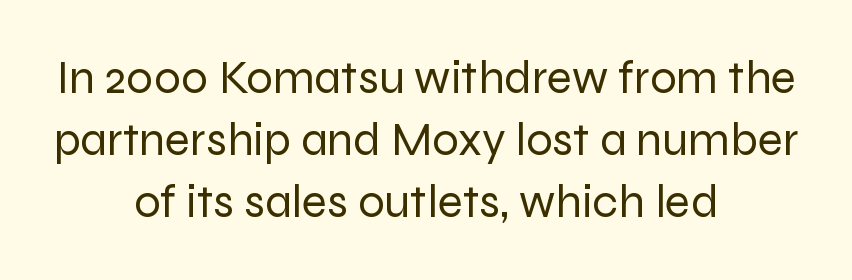
{"serif": "no", "italic": "no", "bold": "no", "weight": "regular", "width": "normal", "stroke_contrast": "low", "x_height": "medium", "monospaced": "no", "underline": "no", "align": "center", "line_spacing": "normal", "line_spacing_ratio": 1.32, "letter_spacing": "normal", "letter_spacing_em": 0.0, "glyph_px": 47}
